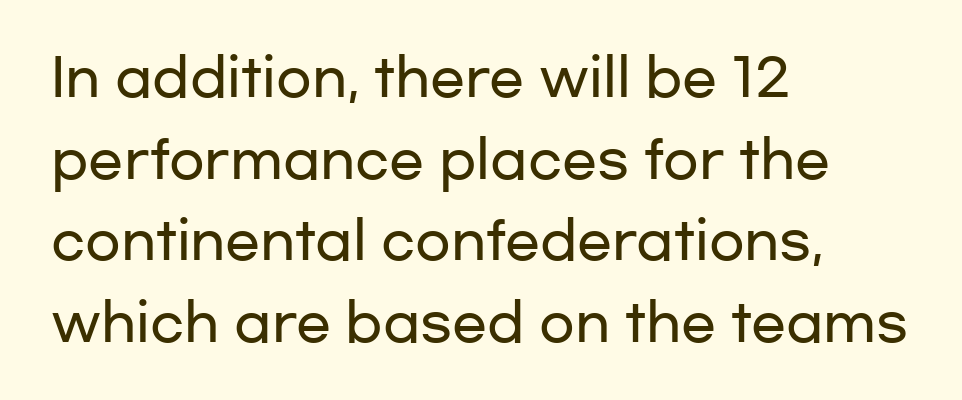
{"serif": "no", "italic": "no", "width": "wide", "stroke_contrast": "low", "x_height": "medium", "monospaced": "no", "underline": "no", "align": "left", "line_spacing": "normal", "line_spacing_ratio": 1.57, "letter_spacing": "normal", "letter_spacing_em": 0.0, "glyph_px": 52}
